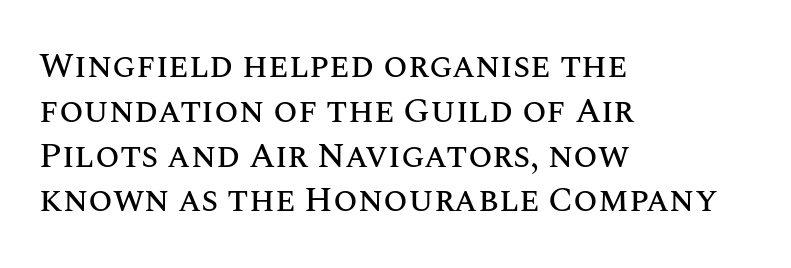
No extra tracking has been applied to these lines. Does the leading feel generous? No, just average. The lettering holds an erect, upright posture throughout. All the whitespace from short lines collects on the right. The passage shown is typed in a proportional face where columns would drift. Check under the words: just untouched page.
